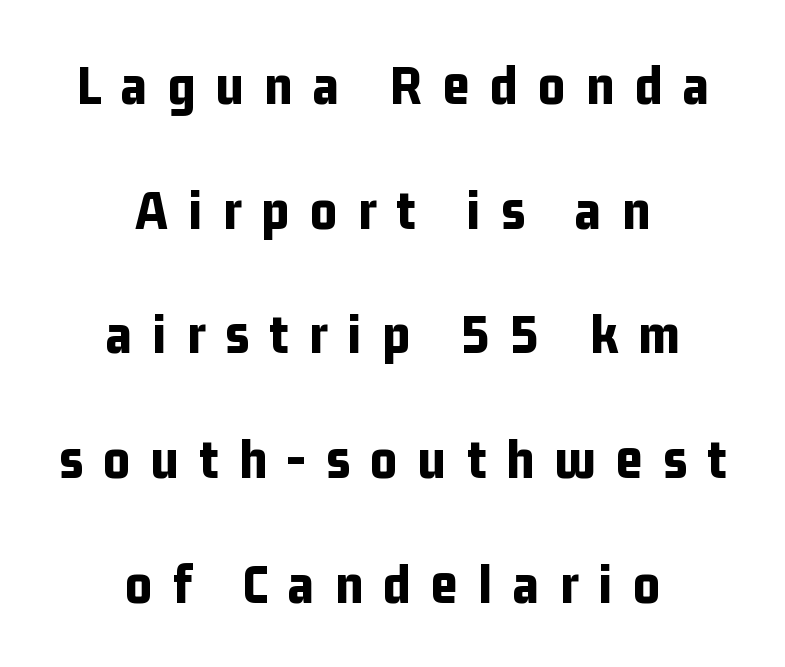
{"serif": "no", "italic": "no", "bold": "yes", "weight": "bold", "width": "condensed", "stroke_contrast": "low", "x_height": "medium", "monospaced": "no", "underline": "no", "align": "center", "line_spacing": "loose", "line_spacing_ratio": 2.15, "letter_spacing": "wide", "letter_spacing_em": 0.35, "glyph_px": 58}
